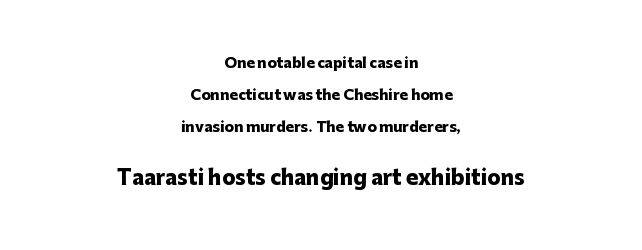
{"italic": "no", "bold": "yes", "underline": "no", "align": "center", "line_spacing": "loose", "line_spacing_ratio": 2.27, "letter_spacing": "normal", "letter_spacing_em": 0.0, "larger_block": "second", "size_ratio": 1.43, "glyph_px": 20}
